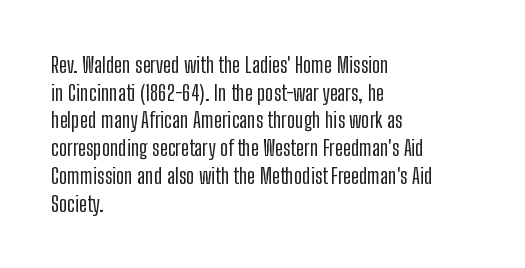
The image shows 22 px text type, upright; set left-aligned, normal line spacing (1.26x), normal letter spacing, not underlined.
